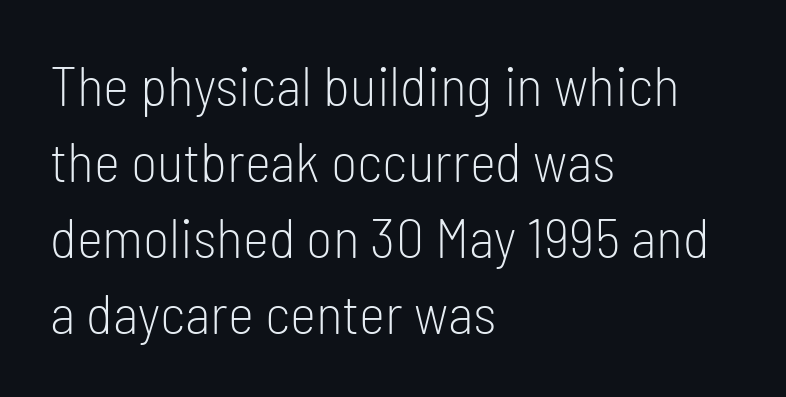
{"serif": "no", "italic": "no", "bold": "no", "weight": "light", "width": "condensed", "stroke_contrast": "low", "x_height": "medium", "monospaced": "no", "underline": "no", "align": "left", "line_spacing": "normal", "line_spacing_ratio": 1.36, "letter_spacing": "normal", "letter_spacing_em": 0.0, "glyph_px": 56}
